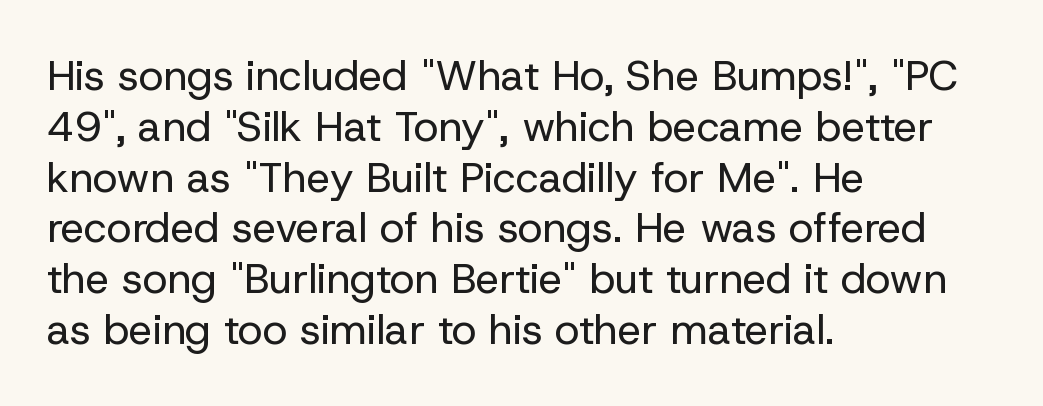
The image shows 42 px regular-weight sans-serif type, upright; set left-aligned, line spacing 1.21x, normal letter spacing, not underlined; low stroke contrast and a medium x-height.
